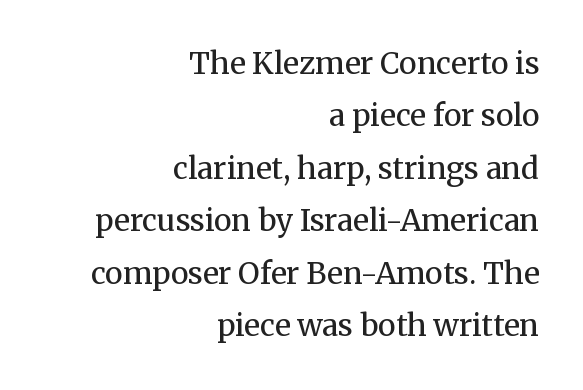
{"serif": "yes", "italic": "no", "bold": "no", "weight": "regular", "width": "normal", "stroke_contrast": "medium", "x_height": "medium", "monospaced": "no", "underline": "no", "align": "right", "line_spacing_ratio": 1.75, "letter_spacing": "normal", "letter_spacing_em": 0.0, "glyph_px": 30}
